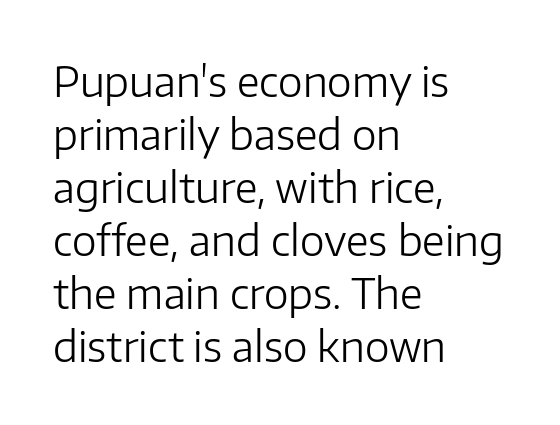
{"serif": "no", "italic": "no", "bold": "no", "weight": "light", "width": "normal", "stroke_contrast": "low", "x_height": "medium", "monospaced": "no", "underline": "no", "align": "left", "line_spacing": "normal", "line_spacing_ratio": 1.26, "letter_spacing": "normal", "letter_spacing_em": 0.0, "glyph_px": 42}
